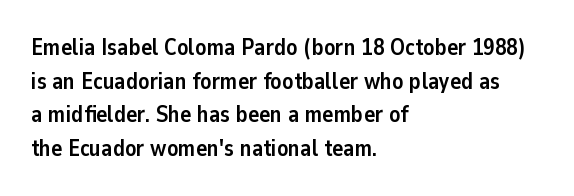
{"italic": "no", "bold": "yes", "underline": "no", "align": "left", "line_spacing": "normal", "line_spacing_ratio": 1.46, "letter_spacing": "normal", "letter_spacing_em": 0.0, "glyph_px": 23}
